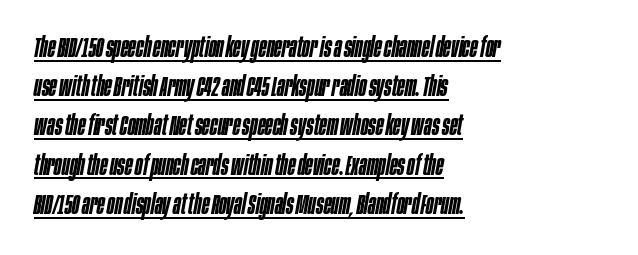
Reading down the block, your eye returns to a fixed left position each line. The string is rendered with underlining switched on. Compared with an ordinary text face, these strokes are moderately heavier — a semibold. The block of text has a typical density, with ordinary space between rows. A typesetter would call this zero additional tracking. A typesetter would call this proportional, since set widths differ per character.
